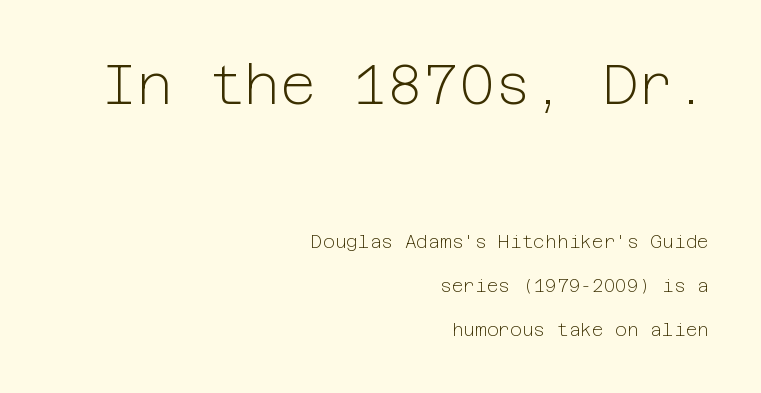
Think standard paragraph weight, or any step lighter than that. Larger block? The one above; the one below is distinctly smaller. The text was rendered using a sans face with plain stroke endings. Letters rest on an invisible, unmarked baseline. Caption: standard tracking, unaltered.
